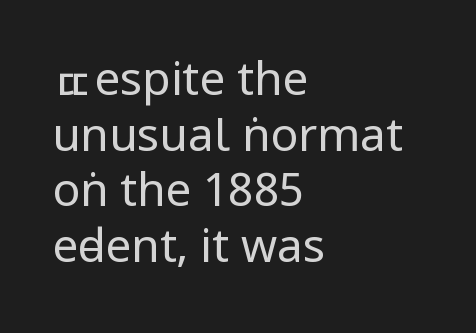
{"serif": "no", "italic": "no", "bold": "no", "weight": "regular", "width": "condensed", "stroke_contrast": "low", "underline": "no", "align": "left", "line_spacing_ratio": 1.21, "letter_spacing": "normal", "letter_spacing_em": 0.0, "glyph_px": 46}
